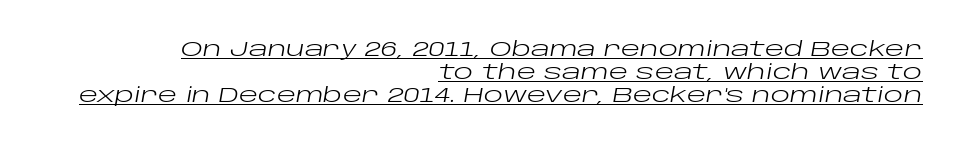
Glance below the letters and you will spot a drawn line. Between one letter and the next there's only the usual sliver of space. Closely set lines give the paragraph a compact silhouette. Right-aligned paragraph, ragged on the left. Bold? No — there's no thickening of the strokes. Would a proofreader flag this as italicized? Yes.
